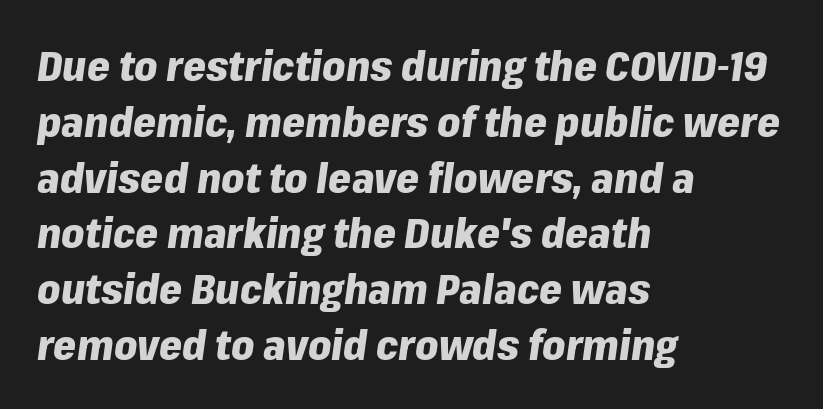
Q: Is the text bold? A: Yes.
Q: Is the text italic (slanted)? A: Yes, it leans right by about 8 degrees.
Q: Is the text underlined? A: No.
Q: How is the paragraph aligned? A: Left-aligned.
Q: Is the spacing between letters normal or unusually wide? A: Normal.
Q: Is the spacing between lines tight, normal or loose? A: Normal.
Q: Width (condensed, normal, or wide)? A: Normal.
Q: Stroke contrast? A: Low.
Q: x-height? A: Medium.
Q: Monospaced? A: No.
